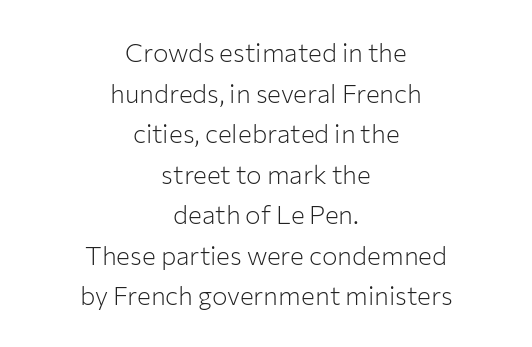
Q: Is the text bold? A: No.
Q: Is the text italic (slanted)? A: No, it is upright.
Q: Is the text underlined? A: No.
Q: How is the paragraph aligned? A: Centered.
Q: Is the spacing between letters normal or unusually wide? A: Normal.
Q: Is the spacing between lines tight, normal or loose? A: Normal.
